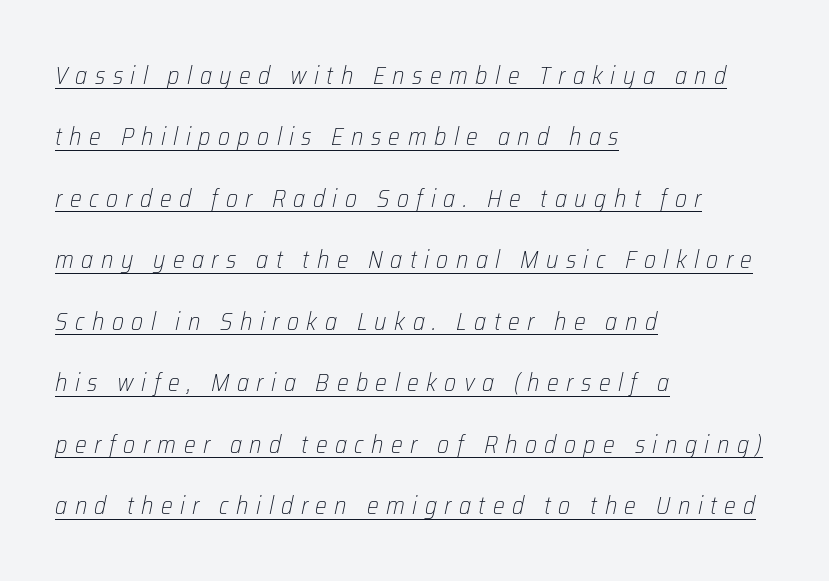
Q: Is the text bold? A: No.
Q: Is the text italic (slanted)? A: Yes, it leans right by about 12 degrees.
Q: Is the text underlined? A: Yes.
Q: How is the paragraph aligned? A: Left-aligned.
Q: Is the spacing between letters normal or unusually wide? A: Unusually wide.
Q: Is the spacing between lines tight, normal or loose? A: Loose.
